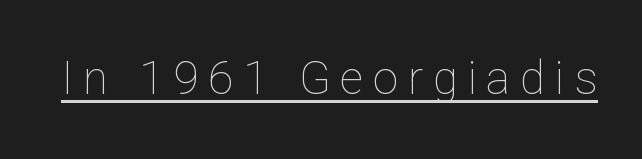
{"italic": "no", "bold": "no", "weight": "thin", "width": "normal", "stroke_contrast": "low", "x_height": "medium", "monospaced": "no", "underline": "yes", "letter_spacing": "wide", "letter_spacing_em": 0.21, "glyph_px": 46}
